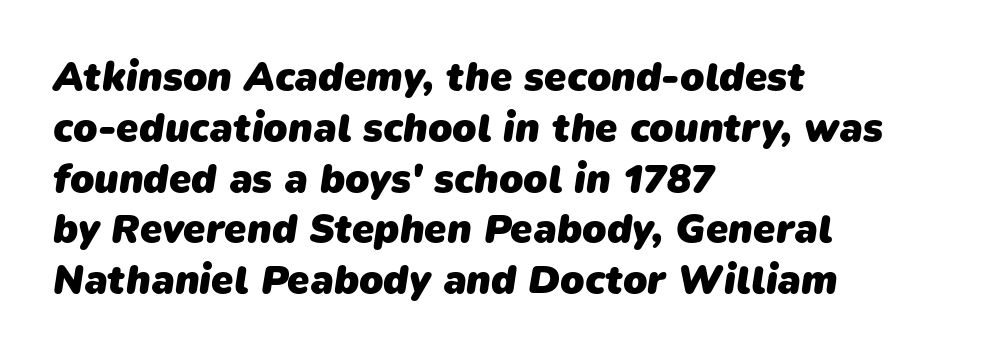
The image shows 40 px heavy sans-serif type; set left-aligned, normal line spacing (1.27x), normal letter spacing, not underlined; low stroke contrast and a medium x-height.
